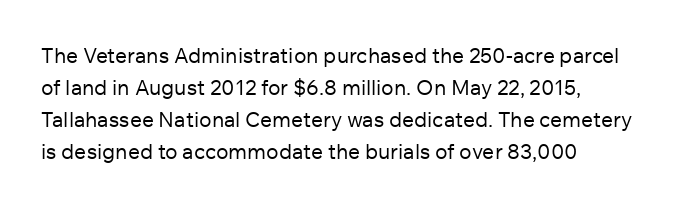
This is the regular roman posture of the typeface. Quick note: interline space is typical. Rule under the text: the space is simply empty. Tracking here is standard; glyphs follow each other at the usual distance. The strokes are not fattened; the text isn't bold.
